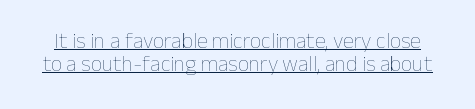
Check the space under the baseline: a stroke is drawn there. Each word holds together tightly as a unit, with standard inter-letter gaps. You can tell it's not italic because the verticals are truly vertical. How would I describe the line gaps? Narrow and economical. The characters are drawn with everyday or finer stroke widths.
